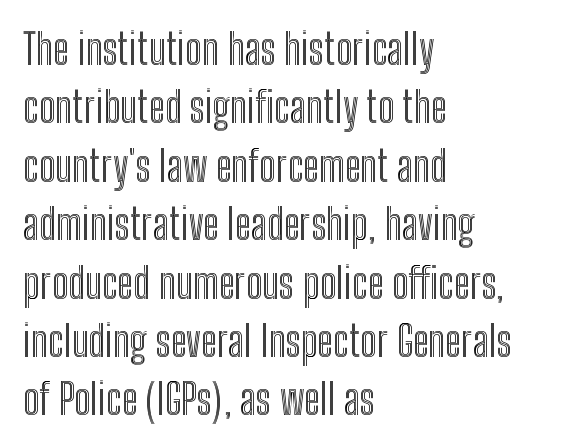
The image shows 42 px condensed type, upright; set left-aligned, normal line spacing (1.39x), normal letter spacing, not underlined; a medium x-height.
